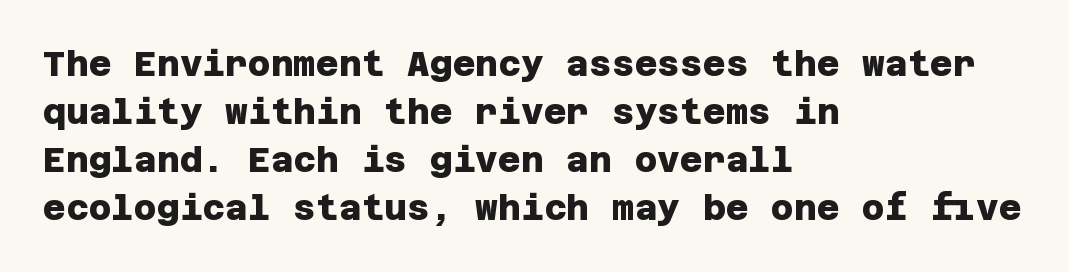
Q: Is the text bold? A: Yes.
Q: Is the typeface a serif or a sans-serif typeface? A: Sans-serif.
Q: Is the text underlined? A: No.
Q: How is the paragraph aligned? A: Left-aligned.
Q: Is the spacing between letters normal or unusually wide? A: Normal.
Q: Is the spacing between lines tight, normal or loose? A: Normal.
Q: Width (condensed, normal, or wide)? A: Normal.
Q: Stroke contrast? A: Low.
Q: x-height? A: Large.
